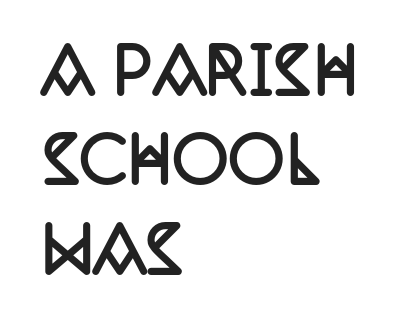
The image shows 62 px semibold, condensed serif type, upright; set left-aligned, normal line spacing (1.44x), normal letter spacing, not underlined; low stroke contrast and a large x-height.
